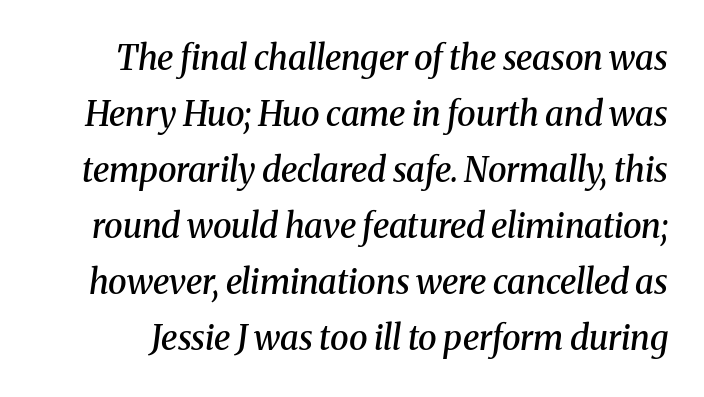
In terms of letterform style, serifs are clearly present. In terms of posture, this sample is oblique. The face used here is rendered with its standard letterfit. A bare baseline throughout the passage. These lines carry some extra weight — a demibold, not a full bold. A normal amount of white space separates one row of letters from the next.
